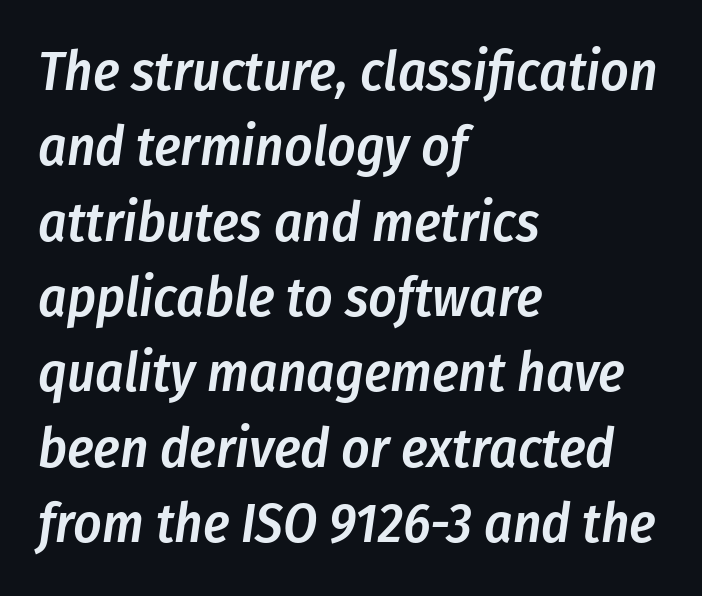
The foot of each line stays bare and open. Looks like regular typesetting: each glyph gets only the width it needs. Quick note: italic. Standard letterfit; no display-style spreading of the glyphs.
